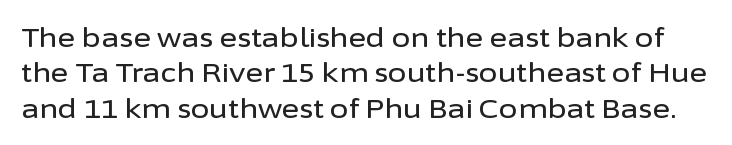
Q: Is the text italic (slanted)? A: No, it is upright.
Q: Is the text underlined? A: No.
Q: Is the spacing between letters normal or unusually wide? A: Normal.
Q: Is the spacing between lines tight, normal or loose? A: Normal.
